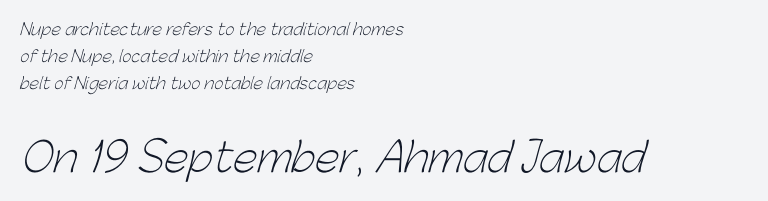
Examine the stroke ends and you'll find no serifs. The ragged edge is on the right, which tells us the setting is flush left. Look at the glyph heights: the lower group is clearly the bigger setting. The line-height multiplier appears to be the usual default. The baseline area is clear.
